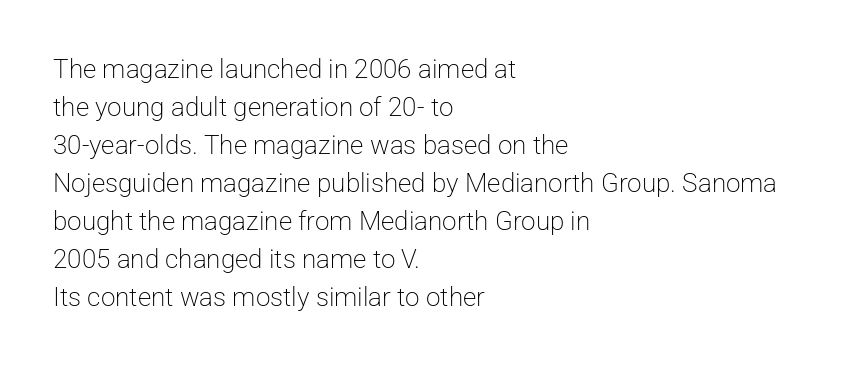
Q: Is the text bold? A: No.
Q: Is the text italic (slanted)? A: No, it is upright.
Q: Is the text underlined? A: No.
Q: How is the paragraph aligned? A: Left-aligned.
Q: Is the spacing between letters normal or unusually wide? A: Normal.
Q: Is the spacing between lines tight, normal or loose? A: Normal.
